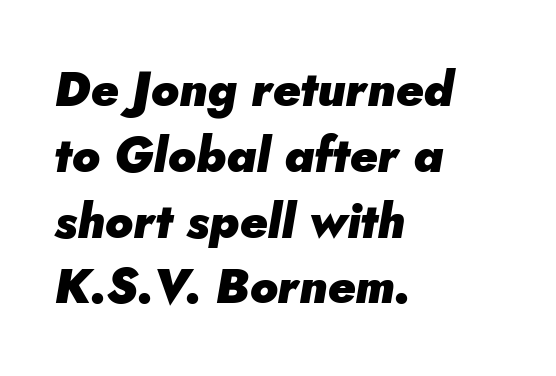
{"italic": "yes", "lean": "right", "slant_degrees": 5, "bold": "yes", "weight": "heavy", "width": "normal", "stroke_contrast": "low", "x_height": "small", "monospaced": "no", "underline": "no", "align": "left", "line_spacing": "normal", "line_spacing_ratio": 1.37, "letter_spacing": "normal", "letter_spacing_em": 0.0, "glyph_px": 48}
